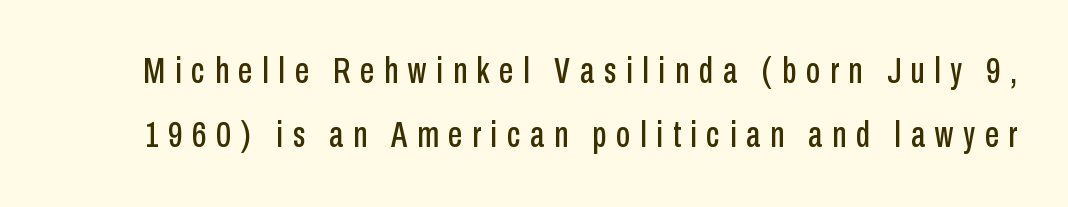
Q: Is the text italic (slanted)? A: No, it is upright.
Q: Is the typeface a serif or a sans-serif typeface? A: Sans-serif.
Q: Is the text underlined? A: No.
Q: Is the spacing between letters normal or unusually wide? A: Unusually wide.
Q: Width (condensed, normal, or wide)? A: Condensed.
Q: Stroke contrast? A: Low.
Q: x-height? A: Medium.
Q: Monospaced? A: No.
